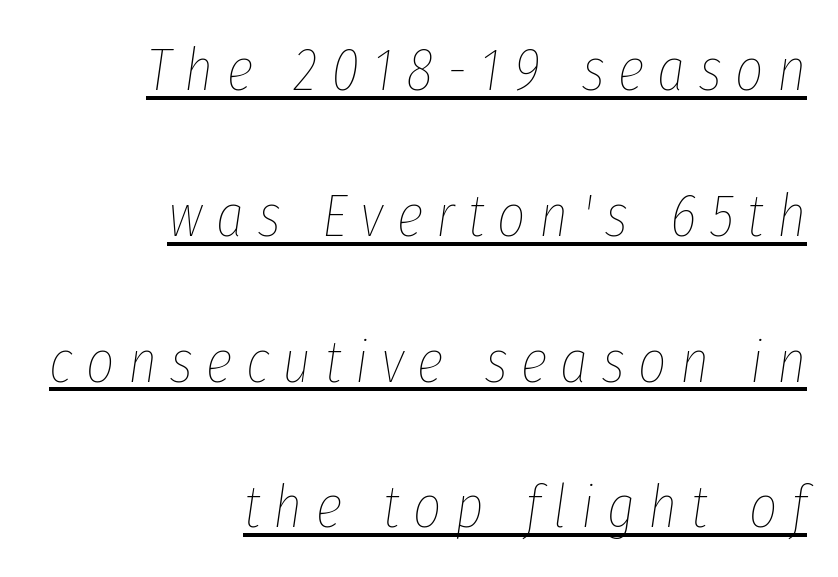
Q: Is the text bold? A: No.
Q: Is the text italic (slanted)? A: Yes, it leans right by about 8 degrees.
Q: Is the text underlined? A: Yes.
Q: How is the paragraph aligned? A: Right-aligned.
Q: Is the spacing between letters normal or unusually wide? A: Unusually wide.
Q: Is the spacing between lines tight, normal or loose? A: Loose.
Q: Width (condensed, normal, or wide)? A: Condensed.
Q: Stroke contrast? A: Low.
Q: x-height? A: Medium.
Q: Monospaced? A: No.
